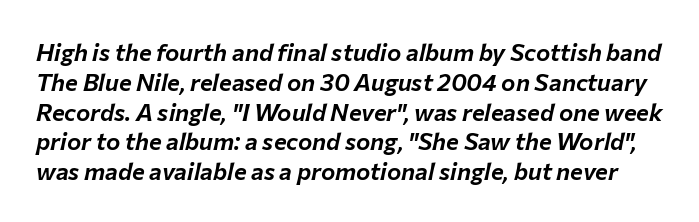
Q: Is the text italic (slanted)? A: Yes, it leans right by about 12 degrees.
Q: Is the text underlined? A: No.
Q: Is the spacing between letters normal or unusually wide? A: Normal.
